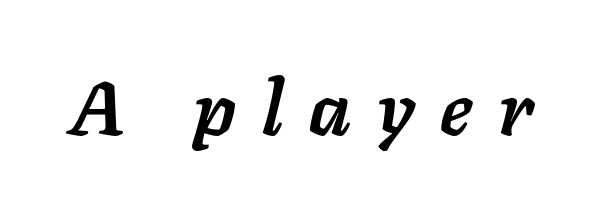
{"italic": "yes", "lean": "right", "slant_degrees": 11, "bold": "yes", "weight": "semibold", "width": "normal", "stroke_contrast": "low", "x_height": "medium", "monospaced": "no", "underline": "no", "letter_spacing": "wide", "letter_spacing_em": 0.34, "glyph_px": 76}
